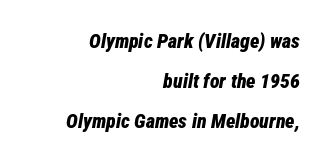
The text carries the slant typical of an italic or oblique font. Does the weight exceed regular? Yes, all the way to bold. This rendering leaves character spacing at its baseline value. The words here are not underlined. Students, observe: this is what heavily led, spacious text looks like.
